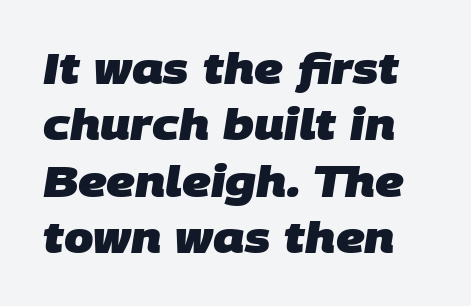
Q: Is the text bold? A: Yes.
Q: Is the typeface a serif or a sans-serif typeface? A: Sans-serif.
Q: Is the text underlined? A: No.
Q: Is the spacing between letters normal or unusually wide? A: Normal.
Q: Is the spacing between lines tight, normal or loose? A: Normal.
Q: Width (condensed, normal, or wide)? A: Normal.
Q: Stroke contrast? A: Low.
Q: x-height? A: Large.
Q: Monospaced? A: No.
